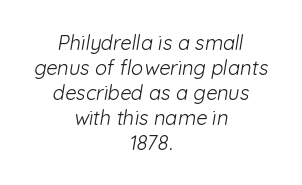
Q: Is the text bold? A: No.
Q: Is the text underlined? A: No.
Q: How is the paragraph aligned? A: Centered.
Q: Is the spacing between letters normal or unusually wide? A: Normal.
Q: Is the spacing between lines tight, normal or loose? A: Normal.
